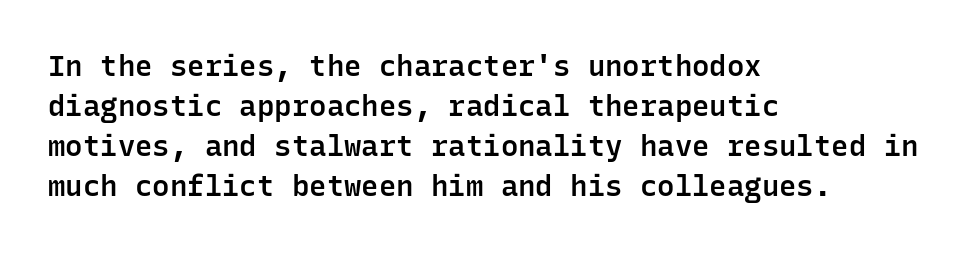
Q: Is the text bold? A: Semi-bold.
Q: Is the text italic (slanted)? A: No, it is upright.
Q: Is the typeface a serif or a sans-serif typeface? A: Sans-serif.
Q: Is the text underlined? A: No.
Q: How is the paragraph aligned? A: Left-aligned.
Q: Is the spacing between letters normal or unusually wide? A: Normal.
Q: Is the spacing between lines tight, normal or loose? A: Normal.
Q: Width (condensed, normal, or wide)? A: Normal.
Q: Stroke contrast? A: Low.
Q: x-height? A: Medium.
Q: Monospaced? A: Yes.
